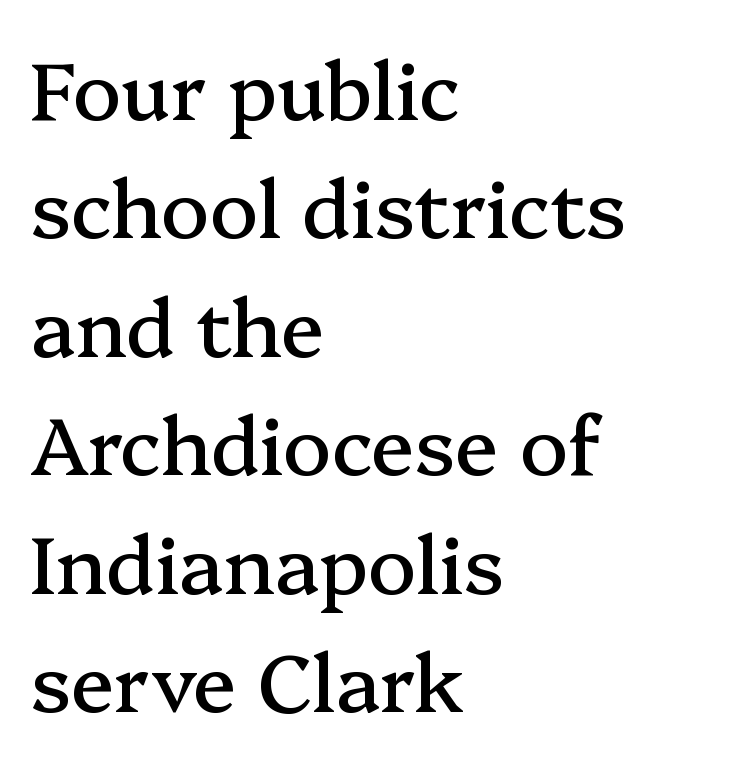
The image shows 80 px serif type, upright; set left-aligned, normal line spacing (1.48x), normal letter spacing, not underlined; medium stroke contrast and a medium x-height.
